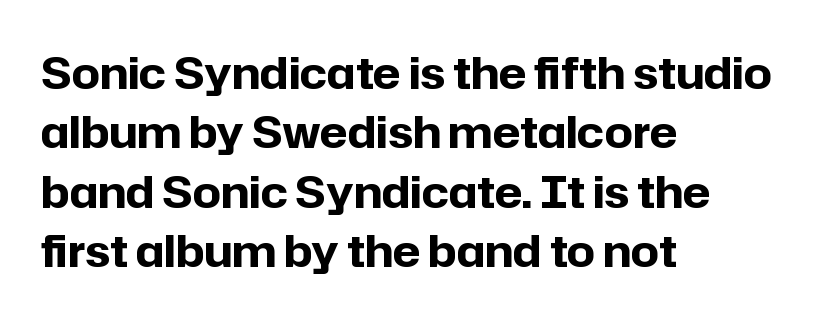
{"serif": "no", "italic": "no", "bold": "yes", "weight": "bold", "width": "normal", "stroke_contrast": "low", "x_height": "medium", "monospaced": "no", "underline": "no", "align": "left", "line_spacing": "normal", "line_spacing_ratio": 1.35, "letter_spacing": "normal", "letter_spacing_em": 0.0, "glyph_px": 44}
